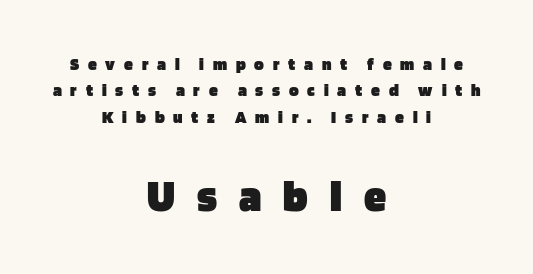
Check the space under the baseline: it is left empty. A normal amount of white space separates one row of letters from the next. These lines have a slow, spaced-out rhythm from letter to letter. The letters carry no serifs — their stems end cleanly without finishing strokes.
